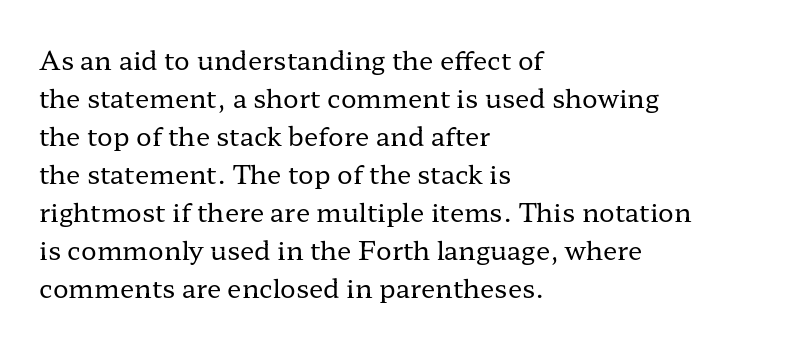
Visually the block forms a straight wall on the left and a jagged coastline on the right. Caption: standard tracking, unaltered. The type sits square on the baseline with zero lean. Weight: not bold — regular or lighter.
